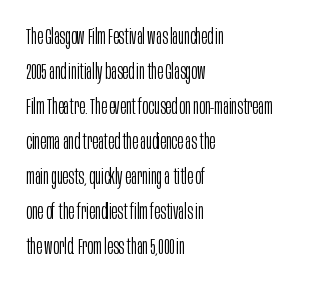
Q: Is the text bold? A: No.
Q: Is the text italic (slanted)? A: No, it is upright.
Q: Is the text underlined? A: No.
Q: How is the paragraph aligned? A: Left-aligned.
Q: Is the spacing between letters normal or unusually wide? A: Normal.
Q: Is the spacing between lines tight, normal or loose? A: Normal.
